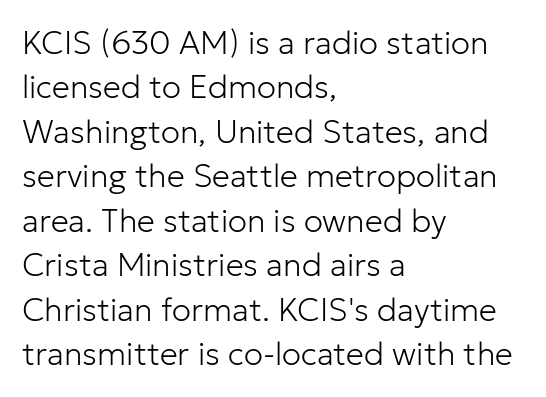
The image shows 32 px light sans-serif type, upright; set left-aligned, normal line spacing (1.39x), normal letter spacing, not underlined; low stroke contrast and a medium x-height.
